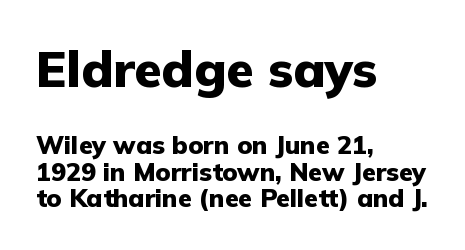
The image shows 50 px heavy sans-serif type, upright; set left-aligned, tight line spacing (1.05x), normal letter spacing, not underlined; the first (top) block is 2.0x larger; low stroke contrast and a medium x-height.
